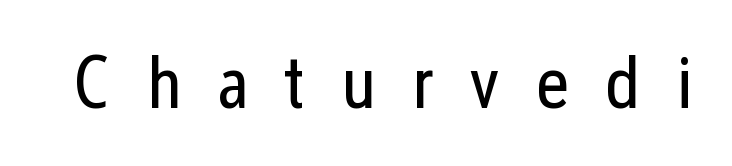
{"serif": "no", "italic": "no", "bold": "no", "weight": "regular", "width": "condensed", "stroke_contrast": "low", "x_height": "medium", "monospaced": "no", "underline": "no", "letter_spacing": "wide", "letter_spacing_em": 0.48, "glyph_px": 74}
